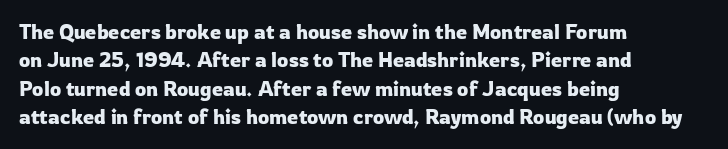
The image shows 20 px text type, upright; set left-aligned, normal line spacing (1.42x), normal letter spacing, not underlined.
